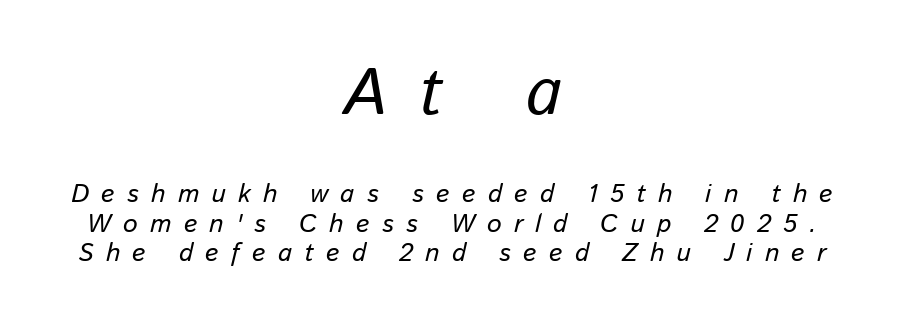
{"italic": "yes", "lean": "right", "slant_degrees": 13, "width": "normal", "stroke_contrast": "low", "x_height": "medium", "monospaced": "no", "underline": "no", "align": "center", "line_spacing": "tight", "line_spacing_ratio": 1.14, "letter_spacing": "wide", "letter_spacing_em": 0.47, "larger_block": "first", "size_ratio": 2.54, "glyph_px": 66}
